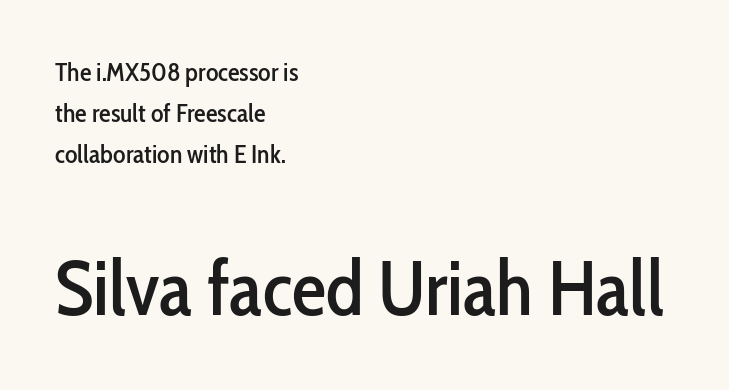
{"serif": "no", "italic": "no", "width": "condensed", "stroke_contrast": "low", "x_height": "medium", "monospaced": "no", "underline": "no", "align": "left", "line_spacing": "normal", "line_spacing_ratio": 1.58, "letter_spacing": "normal", "letter_spacing_em": 0.0, "larger_block": "second", "size_ratio": 2.96, "glyph_px": 77}
